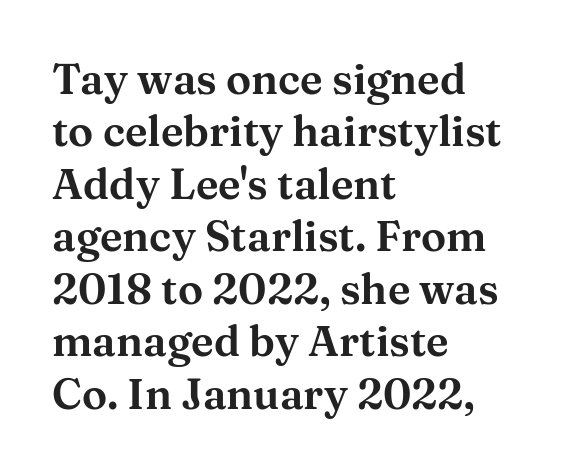
You could not count columns in this text — the font is proportionally spaced. Look at the tracking — it's just the regular setting, nothing added. The font's upright variant was chosen for this text. Honestly, there is no underline to notice here at all.
